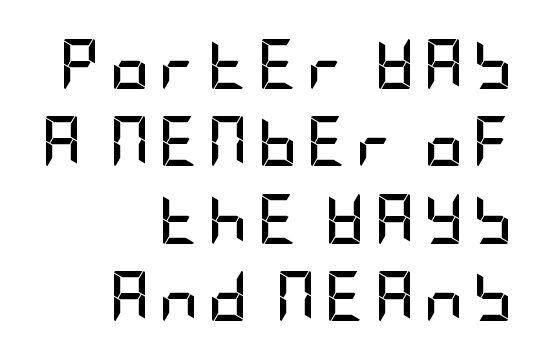
Unmarked baselines from the first word to the last. The paragraph shown leans on its right margin. To sum up the face: it is a sans, with no serifs. The passage shown is emphatically bold. Posture: vertical.
